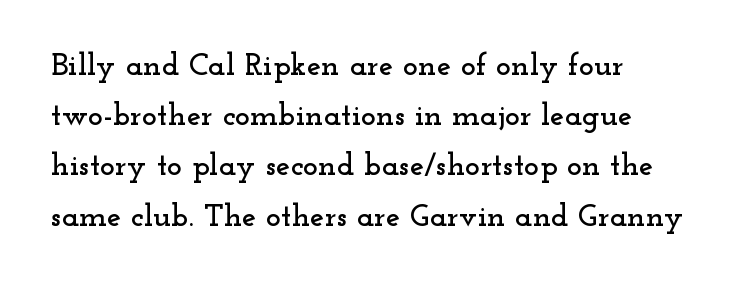
Each letter's strokes conclude with small projecting serifs. Line starts are locked; line ends wander. Honestly, there is no underline to notice here at all. Default kerning and tracking; the words read as compact shapes. Vertical strokes here are truly vertical. Regarding leading, the lines here are spaced in the standard way.
